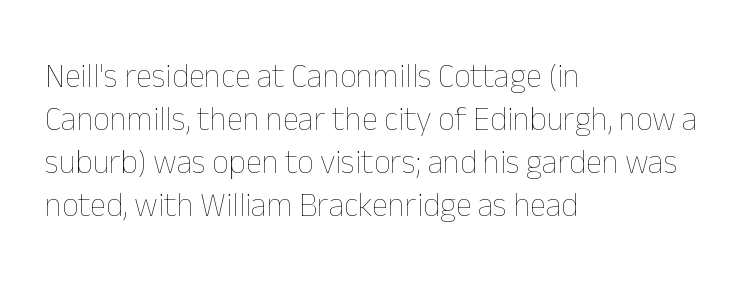
{"italic": "no", "bold": "no", "weight": "thin", "width": "normal", "stroke_contrast": "low", "x_height": "medium", "monospaced": "no", "underline": "no", "align": "left", "line_spacing": "normal", "line_spacing_ratio": 1.3, "letter_spacing": "normal", "letter_spacing_em": 0.0, "glyph_px": 33}
